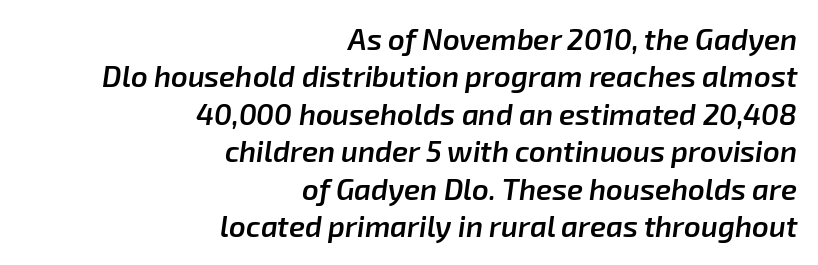
These lines were composed using italics. The letters advance in unequal steps, a hallmark of proportional type. You could call the tracking neutral — neither tight nor loose. A bare baseline throughout the passage. The typesetter chose a ragged-left arrangement here. Rows of type keep a routine distance in the vertical direction.
